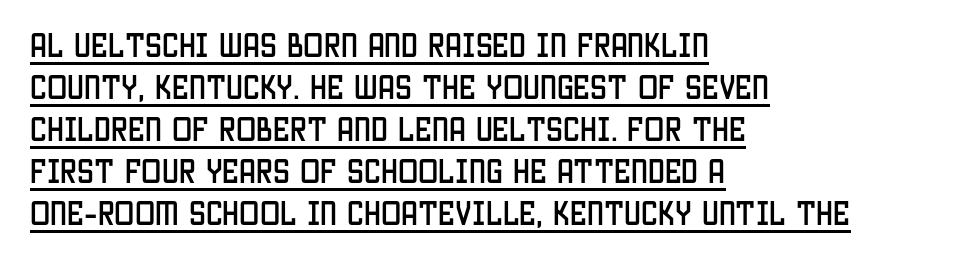
The glyphs are accompanied by a horizontal stroke just below them. Is the letter spacing exaggerated? No — it looks like the ordinary default. Line beginnings align vertically; line endings do not. Rows of type keep a routine distance in the vertical direction. Ascenders rise straight up at ninety degrees.
